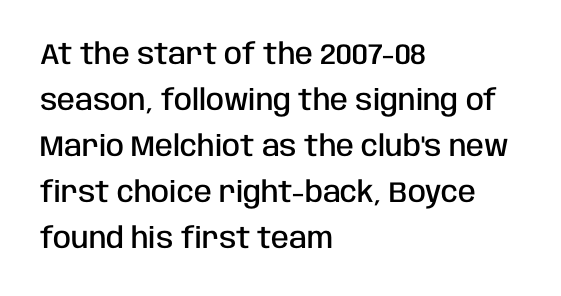
The letters stand straight up with perfectly vertical stems. The typeface chosen for these lines omits serifs. Teacher's note: observe the even left margin — that is flush-left alignment. This block has exactly the height ordinary leading produces. Observe the ordinary spacing: letters are neighbours, not strangers.
